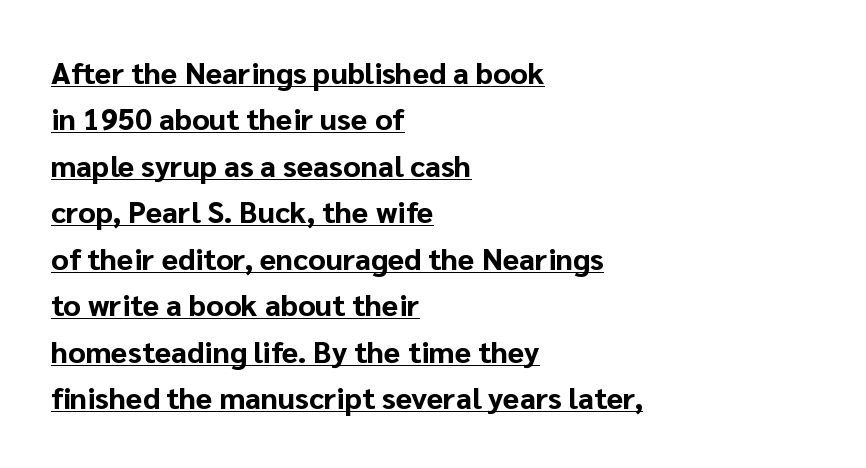
{"serif": "no", "italic": "no", "bold": "yes", "weight": "bold", "width": "normal", "stroke_contrast": "low", "x_height": "medium", "monospaced": "no", "underline": "yes", "align": "left", "line_spacing": "normal", "line_spacing_ratio": 1.55, "letter_spacing": "normal", "letter_spacing_em": 0.0, "glyph_px": 30}
